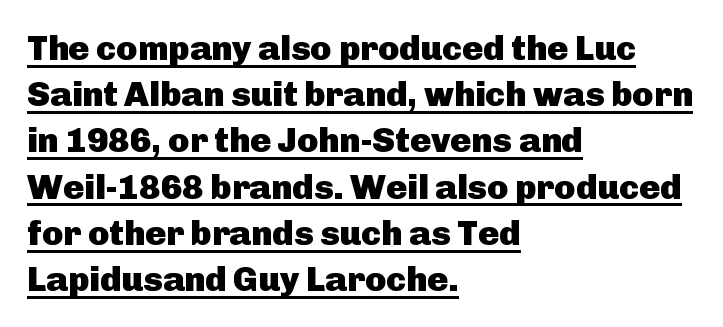
The image shows 35 px heavy sans-serif type, upright; set left-aligned, normal line spacing (1.32x), normal letter spacing, underlined; low stroke contrast and a medium x-height.
